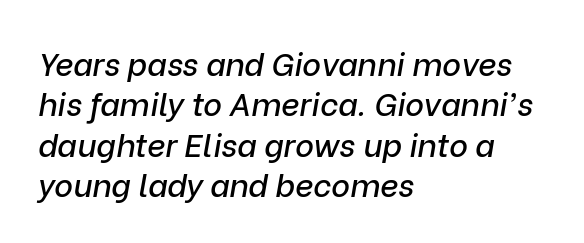
The designer left line spacing at the default. Reading down the block, your eye returns to a fixed left position each line. The glyphs are unaccompanied by any horizontal stroke below them. Each letter keeps its own natural width here, so spacing adapts to shape.
